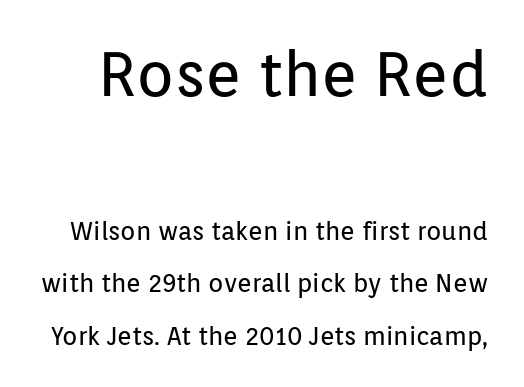
The image shows 62 px regular-weight sans-serif type, upright; set loose line spacing (2.1x), normal letter spacing, not underlined; the first (top) block is 2.48x larger; low stroke contrast and a medium x-height.
